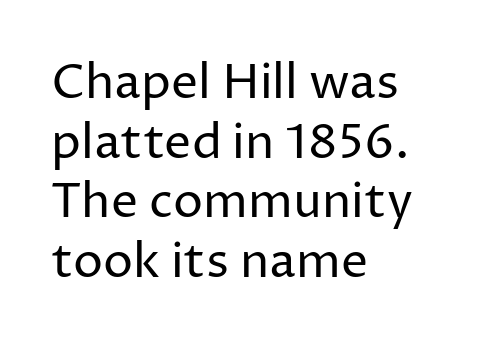
Q: Is the text bold? A: No.
Q: Is the text italic (slanted)? A: No, it is upright.
Q: Is the typeface a serif or a sans-serif typeface? A: Sans-serif.
Q: Is the text underlined? A: No.
Q: How is the paragraph aligned? A: Left-aligned.
Q: Is the spacing between letters normal or unusually wide? A: Normal.
Q: Width (condensed, normal, or wide)? A: Normal.
Q: Stroke contrast? A: Low.
Q: x-height? A: Medium.
Q: Monospaced? A: No.
